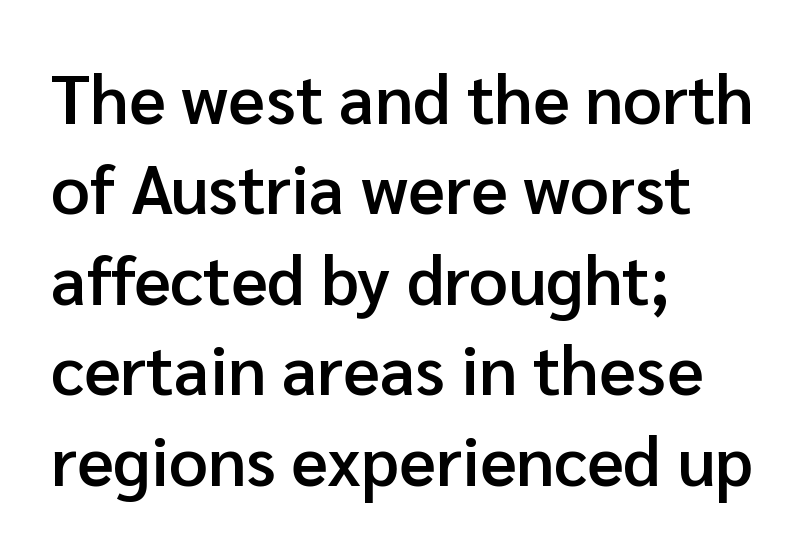
{"serif": "no", "italic": "no", "bold": "semi", "weight": "semibold", "width": "normal", "stroke_contrast": "low", "x_height": "medium", "monospaced": "no", "underline": "no", "align": "left", "line_spacing": "normal", "line_spacing_ratio": 1.33, "letter_spacing": "normal", "letter_spacing_em": 0.0, "glyph_px": 68}
